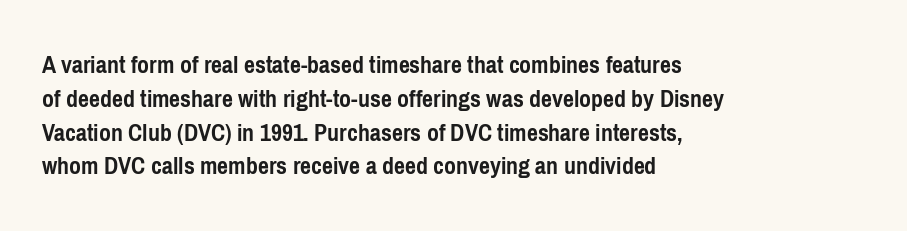
Q: Is the text bold? A: Yes.
Q: Is the text italic (slanted)? A: No, it is upright.
Q: Is the text underlined? A: No.
Q: How is the paragraph aligned? A: Left-aligned.
Q: Is the spacing between letters normal or unusually wide? A: Normal.
Q: Is the spacing between lines tight, normal or loose? A: Normal.
